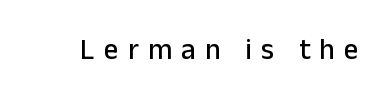
A typesetter would call this heavily tracked-out type. Think of a printed novel: that variable character pitch is what you see here. Vertical strokes here are truly vertical. The words here are not underlined.
